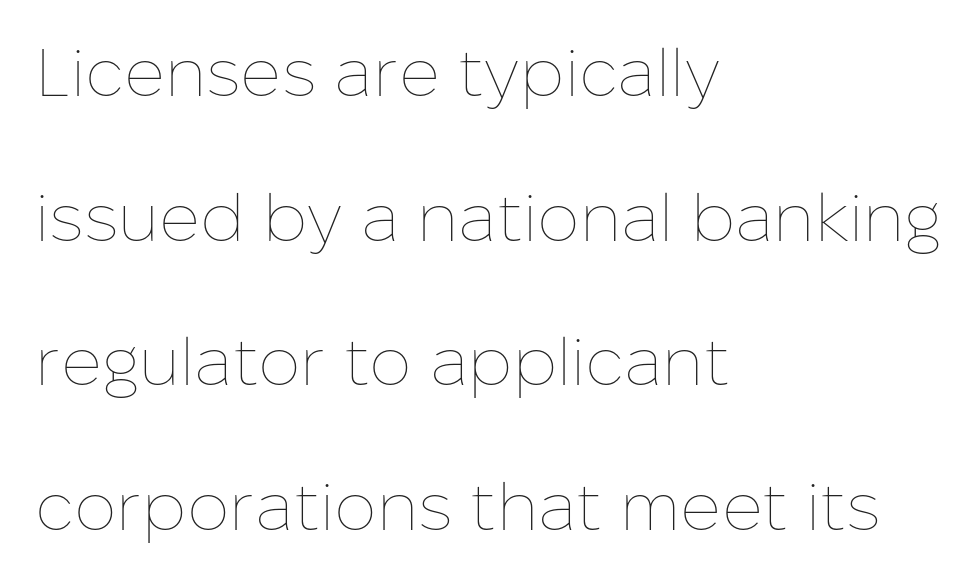
Q: Is the text bold? A: No.
Q: Is the text italic (slanted)? A: No, it is upright.
Q: Is the text underlined? A: No.
Q: How is the paragraph aligned? A: Left-aligned.
Q: Is the spacing between letters normal or unusually wide? A: Normal.
Q: Is the spacing between lines tight, normal or loose? A: Loose.
Q: Width (condensed, normal, or wide)? A: Normal.
Q: Stroke contrast? A: Low.
Q: x-height? A: Medium.
Q: Monospaced? A: No.
